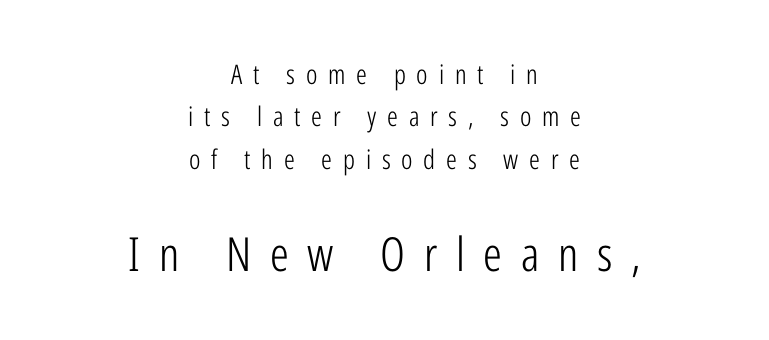
The letterforms sit at book weight or below. The specimen omits any rule beneath the text block's lines. Classification — sans serif. A centered setting, common on invitations and titles, is used for this passage. Looks like regular typesetting: each glyph gets only the width it needs. Interline gaps are of average width in this sample.
